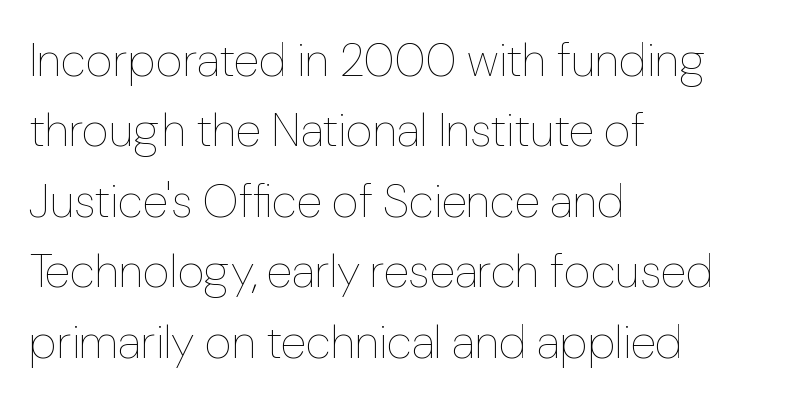
The image shows 47 px thin type, upright; set left-aligned, normal line spacing (1.5x), normal letter spacing, not underlined; low stroke contrast and a medium x-height.
